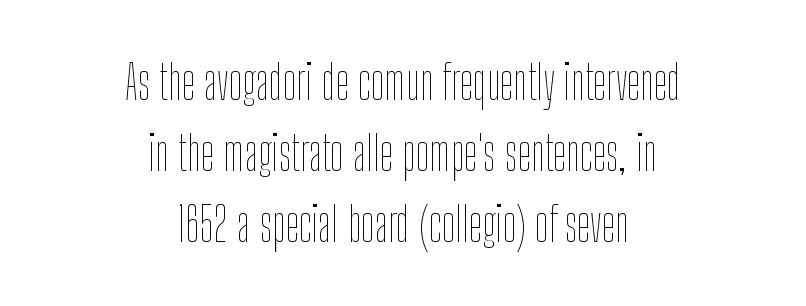
Ordinary non-slanted type is in use. A typesetter would call this zero additional tracking. Stroke thickness stays within the range of a standard reading face or lighter. Rows of type keep a routine distance in the vertical direction. The rendering uses natural spacing where letterforms have individual widths.
